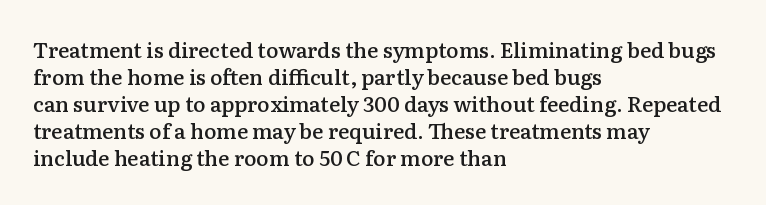
The image shows 21 px text type, upright; set left-aligned, normal line spacing (1.28x), normal letter spacing, not underlined.
